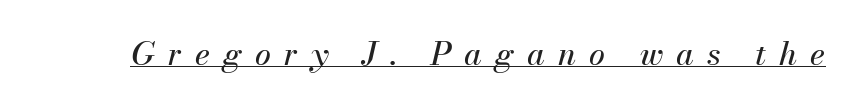
Spacing between characters has been opened up far beyond the box default. Proportional: the letters do not fall into vertical columns. The specimen includes a rule beneath the text block's lines. When letters slant like this, we call the style italic.
